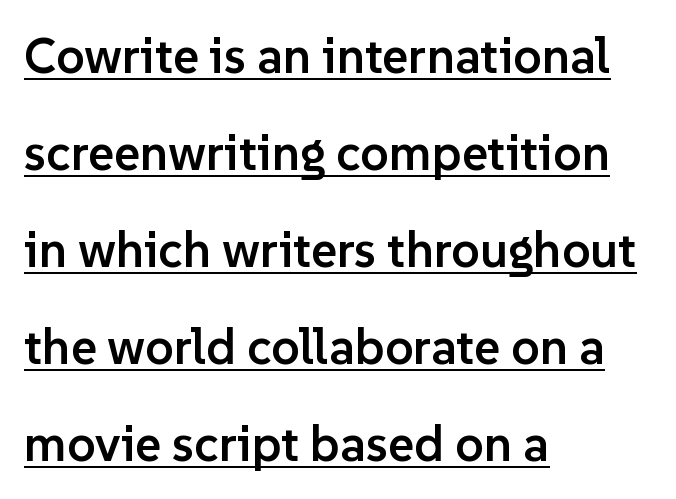
On the weight axis this lands at semibold, roughly 600. The letterforms sit shoulder to shoulder at normal distance. A typographer would call this underscored text. A classic flush-left, rag-right setting is used for this passage. Character widths vary here, with narrow letters taking less room than wide ones. Each letter's strokes conclude bluntly, with no projecting serifs.
